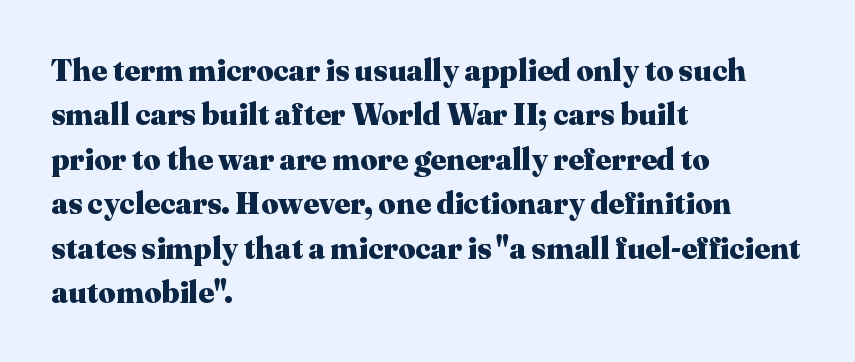
Q: Is the text bold? A: Yes.
Q: Is the text italic (slanted)? A: No, it is upright.
Q: Is the typeface a serif or a sans-serif typeface? A: Serif.
Q: Is the text underlined? A: No.
Q: How is the paragraph aligned? A: Left-aligned.
Q: Is the spacing between letters normal or unusually wide? A: Normal.
Q: Is the spacing between lines tight, normal or loose? A: Normal.
Q: Width (condensed, normal, or wide)? A: Normal.
Q: Stroke contrast? A: Medium.
Q: x-height? A: Medium.
Q: Monospaced? A: No.
